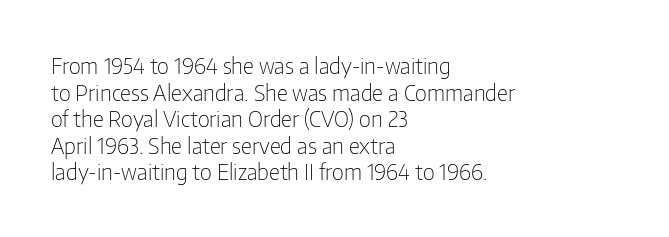
The image shows 22 px text type, upright; set left-aligned, line spacing 1.21x, normal letter spacing, not underlined.
